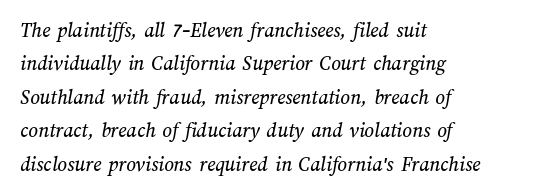
Here the glyphs are tracked normally, forming tight word shapes. Unmarked baselines from the first word to the last. Visually the block forms a straight wall on the left and a jagged coastline on the right. The space between consecutive lines is moderate.
